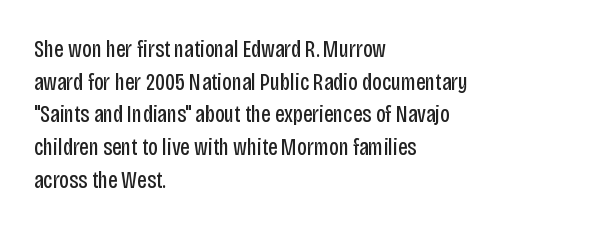
Plain, unruled lines of type. Ordinary non-slanted type is in use. Does extra space separate the letters? No, they use regular spacing. This is not heavy type; no bold has been used. These lines sit exactly where default settings would place them. Reading down the block, your eye returns to a fixed left position each line.
